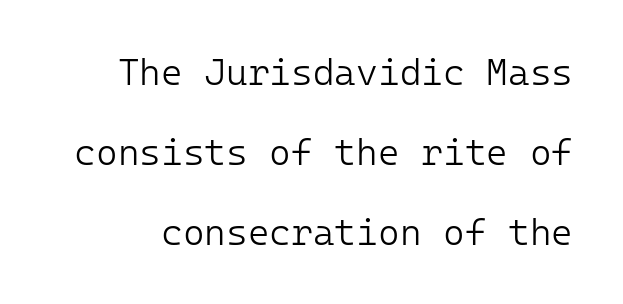
{"serif": "no", "italic": "no", "bold": "no", "weight": "light", "width": "normal", "stroke_contrast": "low", "x_height": "medium", "underline": "no", "line_spacing": "loose", "line_spacing_ratio": 2.16, "letter_spacing": "normal", "letter_spacing_em": 0.0, "glyph_px": 37}
